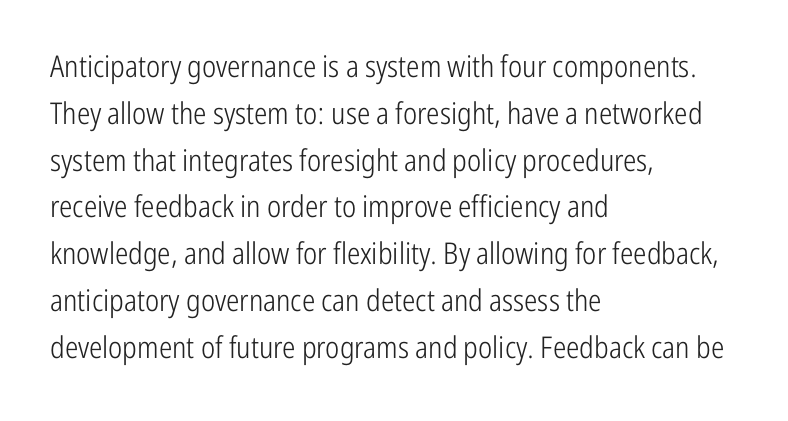
The image shows 30 px light, condensed sans-serif type, upright; set left-aligned, normal line spacing (1.56x), normal letter spacing, not underlined; low stroke contrast and a medium x-height.
